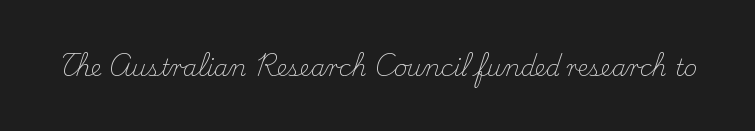
Q: Is the text bold? A: No.
Q: Is the text italic (slanted)? A: Yes.
Q: Is the text underlined? A: No.
Q: Is the spacing between letters normal or unusually wide? A: Normal.
